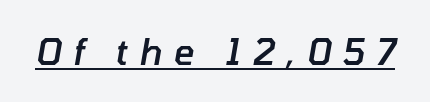
Note the varied advance widths — an 'i' is clearly narrower than an 'm'. The typography opts for an oblique posture over an upright one. The tracking jumps out immediately: characters are airy and widely separated. The glyphs have the mass of a demibold cut, below bold. A continuous stroke trails under the words, as in a hyperlink.
